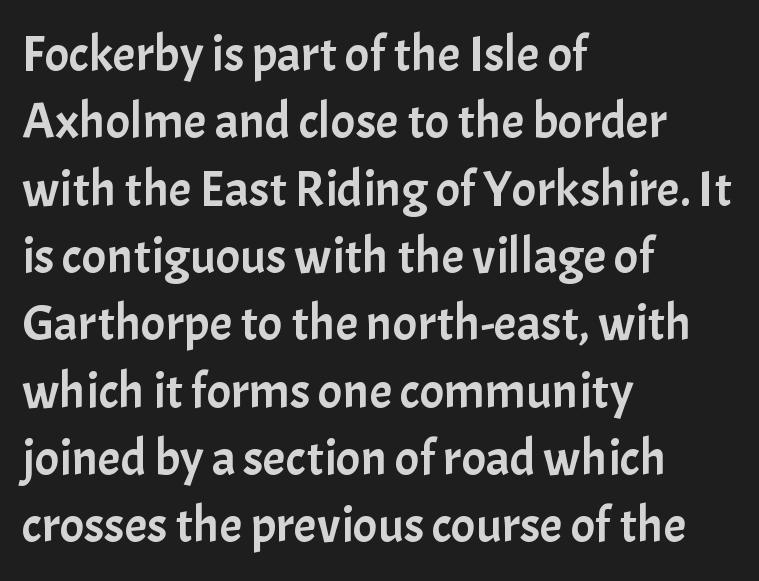
Q: Is the text italic (slanted)? A: No, it is upright.
Q: Is the typeface a serif or a sans-serif typeface? A: Sans-serif.
Q: Is the text underlined? A: No.
Q: How is the paragraph aligned? A: Left-aligned.
Q: Is the spacing between letters normal or unusually wide? A: Normal.
Q: Is the spacing between lines tight, normal or loose? A: Normal.
Q: Width (condensed, normal, or wide)? A: Normal.
Q: Stroke contrast? A: Low.
Q: x-height? A: Medium.
Q: Monospaced? A: No.
